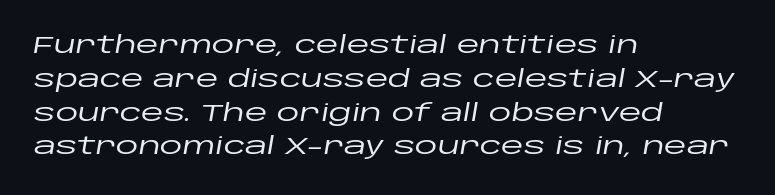
{"italic": "yes", "lean": "right", "slant_degrees": 10, "underline": "no", "align": "left", "line_spacing": "normal", "line_spacing_ratio": 1.47, "letter_spacing": "normal", "letter_spacing_em": 0.0, "glyph_px": 23}
